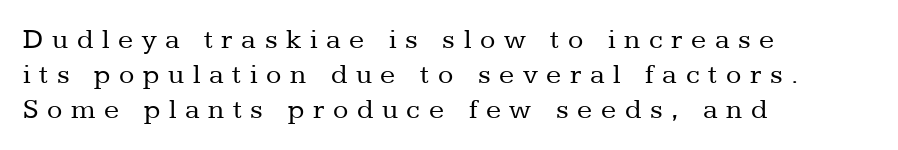
The designer left line spacing at the default. Descender tails drop into unmarked territory. Rendered with straight, roman letterforms. The letterforms sit at book weight or below.
